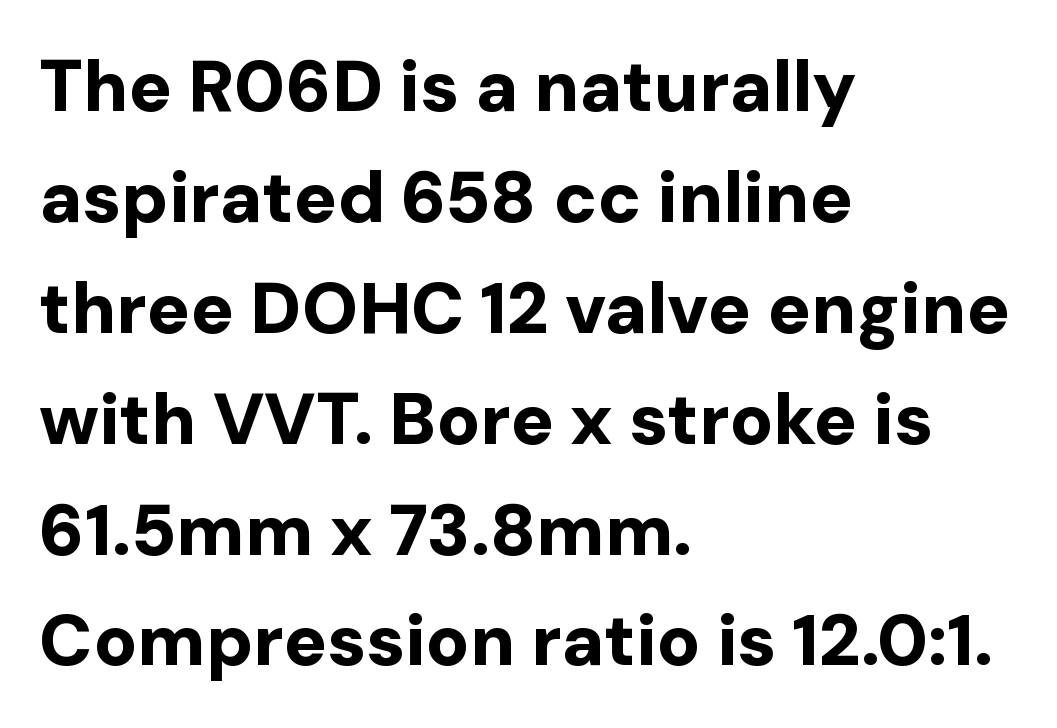
The rows are spaced the way most documents space them. The letters stand straight up with perfectly vertical stems. Horizontal alignment here is leftward, the default for most running prose. I'd call this a sans setting — the letters go barefoot.
